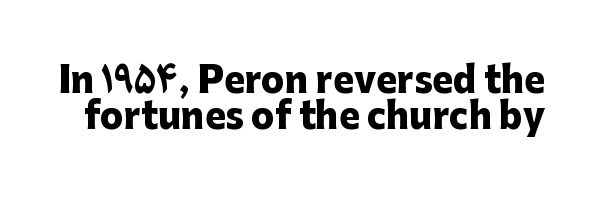
{"serif": "no", "italic": "no", "bold": "yes", "weight": "heavy", "width": "normal", "stroke_contrast": "low", "x_height": "medium", "monospaced": "no", "underline": "no", "line_spacing": "tight", "line_spacing_ratio": 1.04, "letter_spacing": "normal", "letter_spacing_em": 0.0, "glyph_px": 35}
